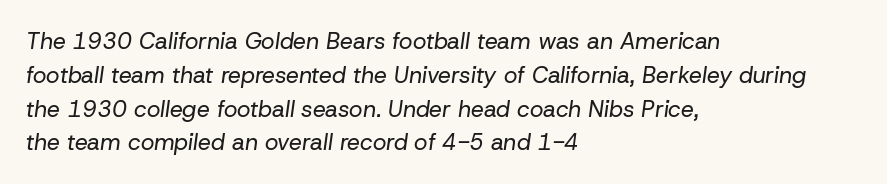
Anything drawn beneath the words? Only blank space. The rendering applies a slant to the glyphs. This rendering leaves character spacing at its baseline value. The typesetting does not lean heavy: it is not bold. Line starts are locked; line ends wander. Rows of type keep a routine distance in the vertical direction.
